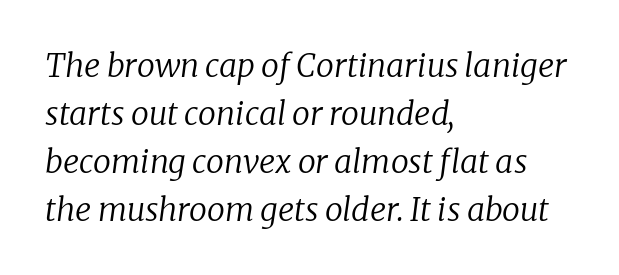
{"serif": "yes", "italic": "yes", "lean": "right", "slant_degrees": 8, "bold": "no", "weight": "regular", "width": "normal", "stroke_contrast": "low", "x_height": "medium", "monospaced": "no", "underline": "no", "align": "left", "line_spacing": "normal", "line_spacing_ratio": 1.5, "letter_spacing": "normal", "letter_spacing_em": 0.0, "glyph_px": 32}
